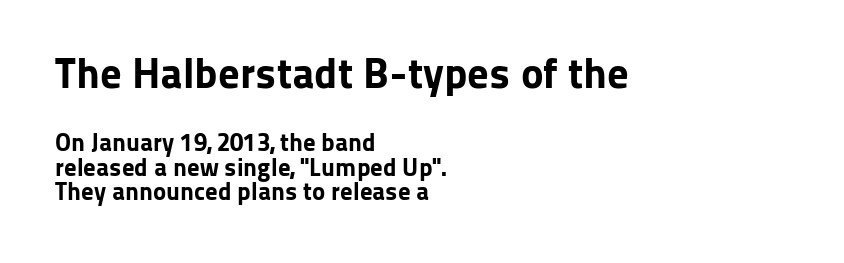
Strong, thick strokes mark this as bold type. Posture: straight, roman, zero tilt. Characters follow at the spacing the type designer built in. What's the leading like? Squeezed, with rows nearly overlapping. Spacing verdict: proportional, widths tailored to each character. Top chunk: large. Bottom chunk: small.
